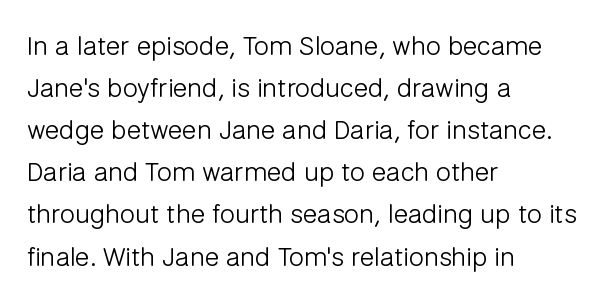
Q: Is the text bold? A: No.
Q: Is the text italic (slanted)? A: No, it is upright.
Q: Is the text underlined? A: No.
Q: How is the paragraph aligned? A: Left-aligned.
Q: Is the spacing between letters normal or unusually wide? A: Normal.
Q: Is the spacing between lines tight, normal or loose? A: Normal.
